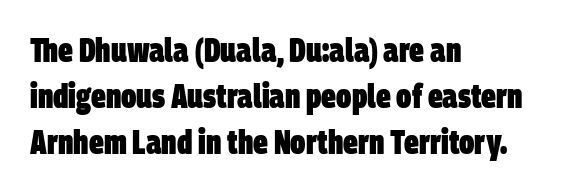
{"serif": "no", "bold": "yes", "weight": "heavy", "width": "condensed", "stroke_contrast": "low", "x_height": "large", "monospaced": "no", "underline": "no", "align": "left", "line_spacing": "normal", "line_spacing_ratio": 1.4, "letter_spacing": "normal", "letter_spacing_em": 0.0, "glyph_px": 33}
